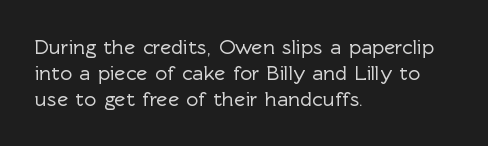
{"italic": "no", "underline": "no", "align": "left", "line_spacing_ratio": 1.23, "letter_spacing": "normal", "letter_spacing_em": 0.0, "glyph_px": 21}
